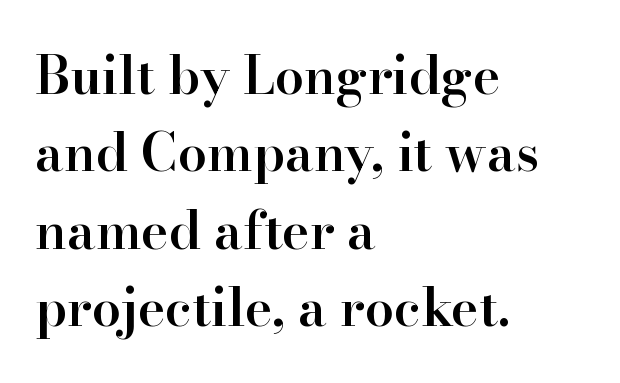
Q: Is the text bold? A: Semi-bold.
Q: Is the text italic (slanted)? A: No, it is upright.
Q: Is the typeface a serif or a sans-serif typeface? A: Serif.
Q: Is the text underlined? A: No.
Q: How is the paragraph aligned? A: Left-aligned.
Q: Is the spacing between letters normal or unusually wide? A: Normal.
Q: Is the spacing between lines tight, normal or loose? A: Normal.
Q: Width (condensed, normal, or wide)? A: Normal.
Q: Stroke contrast? A: High.
Q: x-height? A: Small.
Q: Monospaced? A: No.
